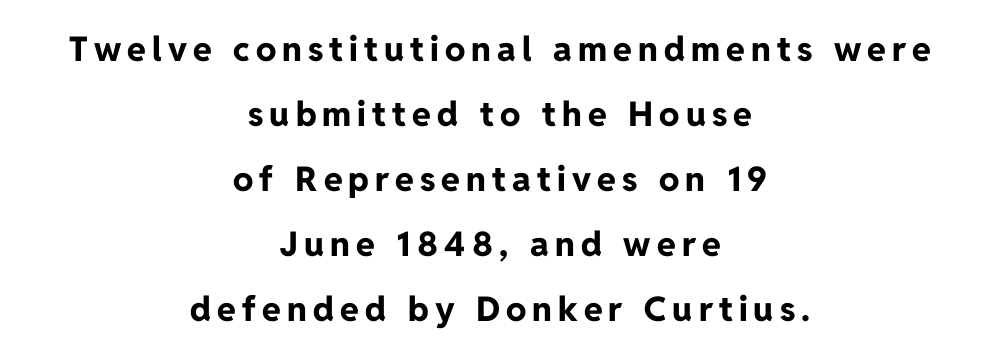
{"serif": "no", "italic": "no", "bold": "yes", "weight": "bold", "width": "normal", "stroke_contrast": "low", "x_height": "medium", "monospaced": "no", "underline": "no", "align": "center", "line_spacing": "loose", "line_spacing_ratio": 1.91, "glyph_px": 34}
